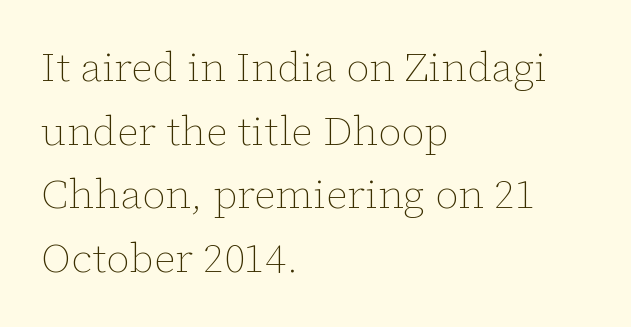
This rendering features lettering with no underline. Left-aligned paragraph, ragged on the right. Between one letter and the next there's only the usual sliver of space. The passage shown is typed in a proportional face where columns would drift. This is not heavy type; no bold has been used.
